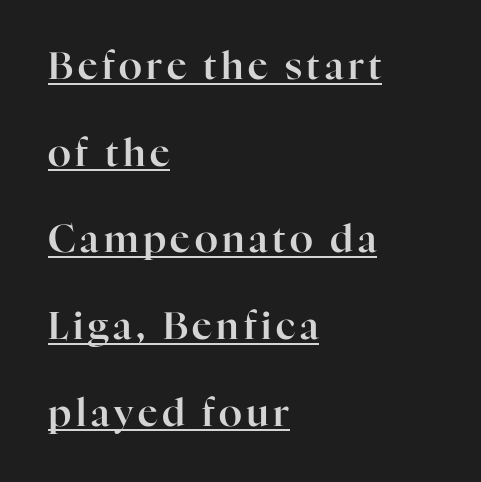
The specimen reads as upright at a glance. The rendered words wear a rule along their underside. How would I describe the line gaps? Wide and relaxed. Is this a fixed-width face? No — the glyphs have proportional, varying widths.
